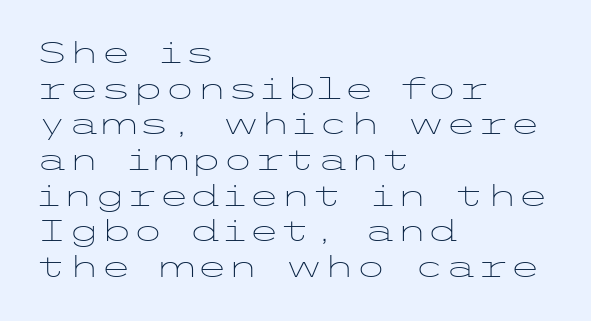
Each stroke keeps to a modest, everyday thickness or less. There is no visible air inserted between adjacent glyphs. The glyphs in this specimen are sans serif. Style check: upright. Where is the straight margin? On the left. Glance below the letters and you will spot only blank space.
